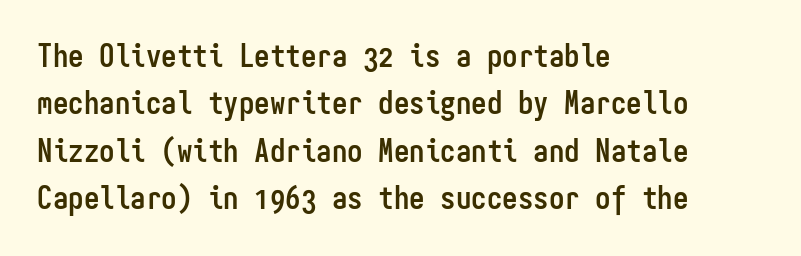
Q: Is the text bold? A: Yes.
Q: Is the text italic (slanted)? A: No, it is upright.
Q: Is the typeface a serif or a sans-serif typeface? A: Sans-serif.
Q: Is the text underlined? A: No.
Q: How is the paragraph aligned? A: Left-aligned.
Q: Is the spacing between letters normal or unusually wide? A: Normal.
Q: Is the spacing between lines tight, normal or loose? A: Normal.
Q: Width (condensed, normal, or wide)? A: Condensed.
Q: Stroke contrast? A: Low.
Q: x-height? A: Medium.
Q: Monospaced? A: Yes.
